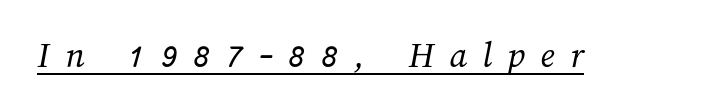
The image shows 37 px regular-weight type; set unusually wide letter spacing (+0.42 em), underlined; medium stroke contrast and a medium x-height.
